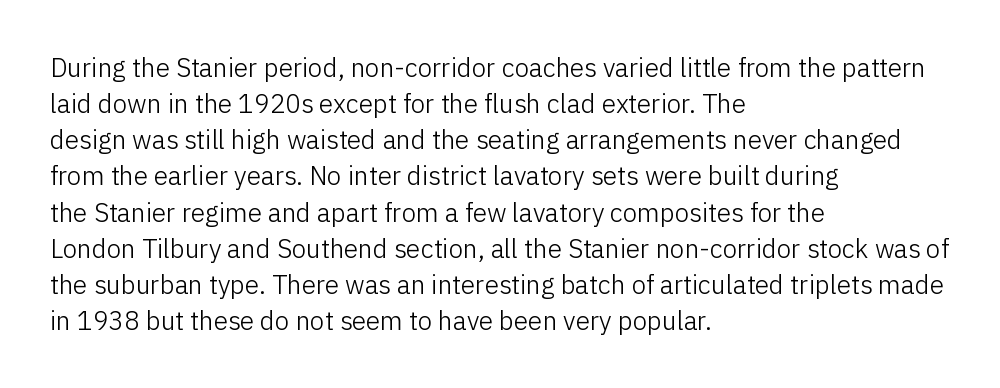
{"italic": "no", "bold": "no", "underline": "no", "align": "left", "line_spacing": "normal", "line_spacing_ratio": 1.39, "letter_spacing": "normal", "letter_spacing_em": 0.0, "glyph_px": 26}
